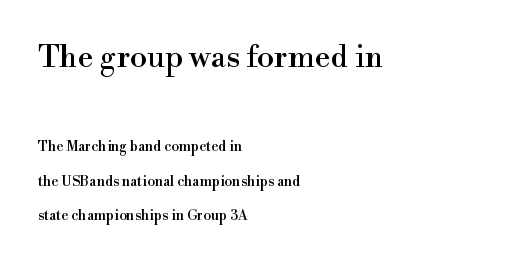
Observe the ordinary spacing: letters are neighbours, not strangers. The space beneath each line is pristine and unruled. Compare the two chunks: the upper has the greater cap height. The setting favours the left margin, as ordinary paragraphs usually do.
